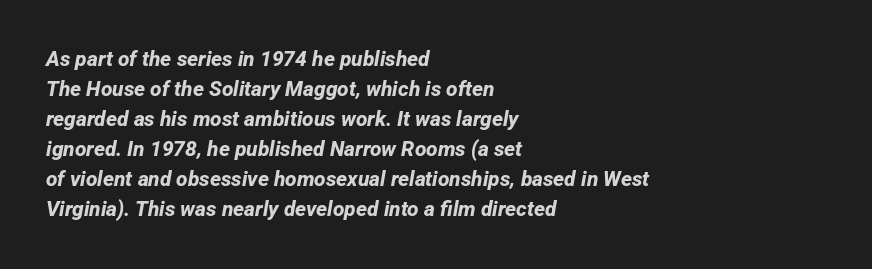
Vertical spacing — default. Strokes here are thick enough to call this a true bold. A typesetter would call this zero additional tracking. The glyphs are unaccompanied by any horizontal stroke below them.
